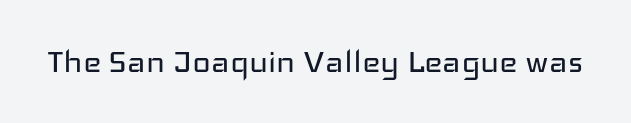
Q: Is the text bold? A: No.
Q: Is the text italic (slanted)? A: No, it is upright.
Q: Is the typeface a serif or a sans-serif typeface? A: Sans-serif.
Q: Is the text underlined? A: No.
Q: Is the spacing between letters normal or unusually wide? A: Normal.
Q: Width (condensed, normal, or wide)? A: Wide.
Q: Stroke contrast? A: Low.
Q: x-height? A: Medium.
Q: Monospaced? A: No.
